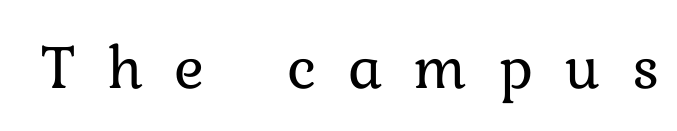
The image shows 63 px regular-weight type, upright; set unusually wide letter spacing (+0.5 em), not underlined; low stroke contrast and a medium x-height.
